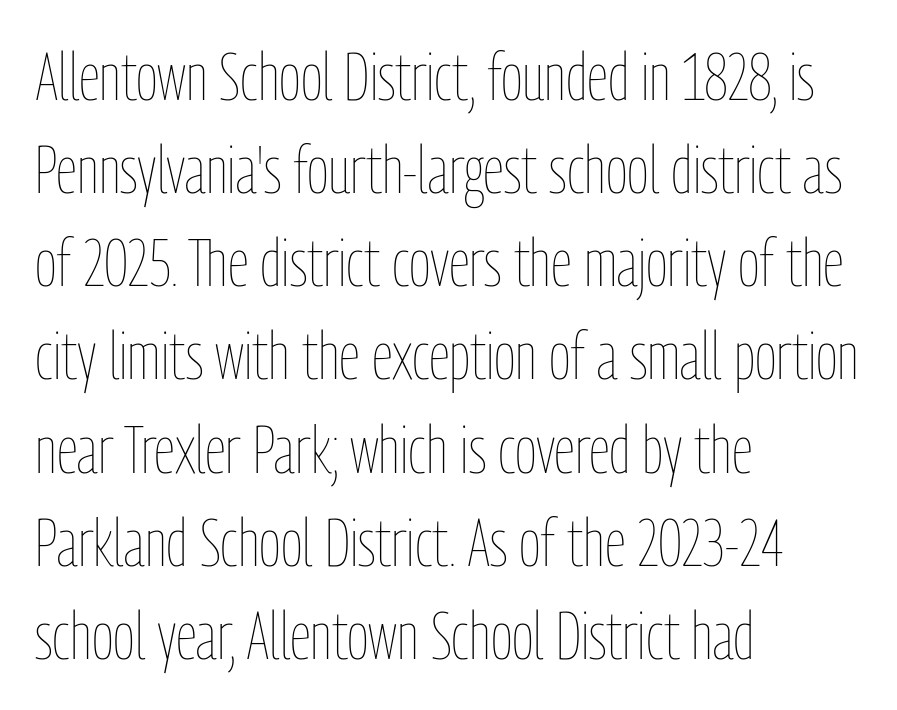
The rendering uses natural spacing where letterforms have individual widths. This sample uses an upright cut, with every glyph sitting square on the baseline. Each new line begins a customary step beneath the previous one. Spacing between characters is what you'd get straight out of the box.
